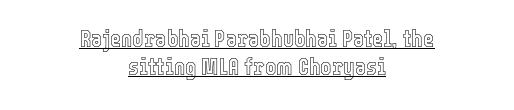
{"italic": "no", "underline": "yes", "align": "center", "line_spacing_ratio": 1.18, "letter_spacing": "normal", "letter_spacing_em": 0.0, "glyph_px": 24}
